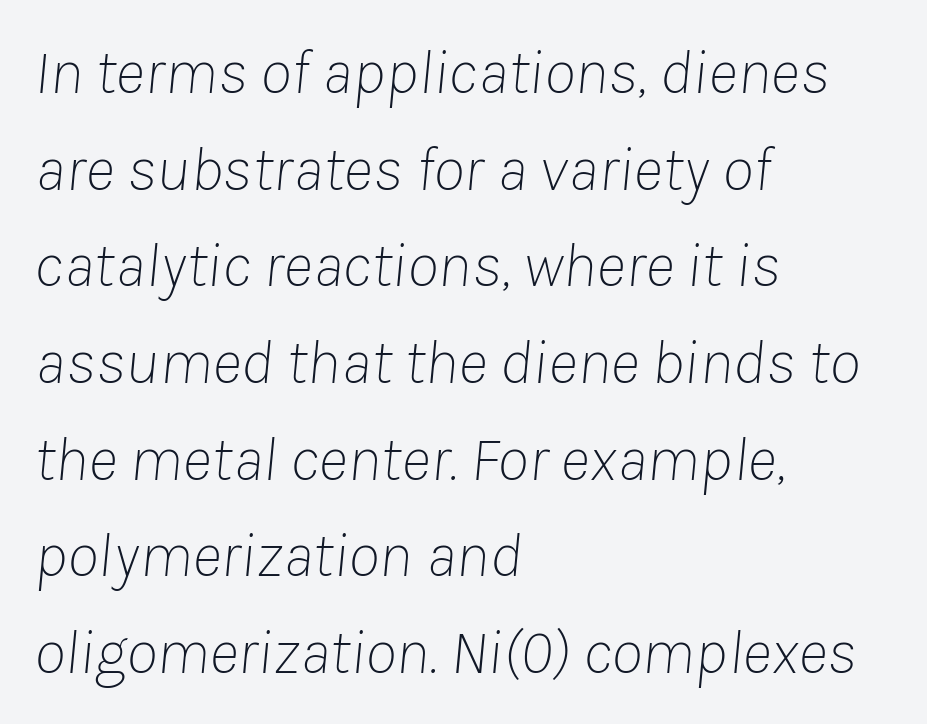
Q: Is the text bold? A: No.
Q: Is the text italic (slanted)? A: Yes, it leans right by about 8 degrees.
Q: Is the text underlined? A: No.
Q: How is the paragraph aligned? A: Left-aligned.
Q: Is the spacing between letters normal or unusually wide? A: Normal.
Q: Is the spacing between lines tight, normal or loose? A: Normal.
Q: Width (condensed, normal, or wide)? A: Normal.
Q: Stroke contrast? A: Low.
Q: x-height? A: Medium.
Q: Monospaced? A: No.
